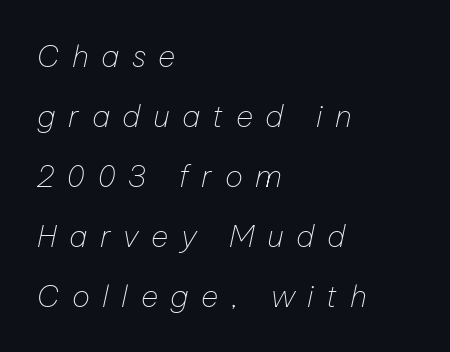
{"italic": "yes", "lean": "right", "slant_degrees": 12, "bold": "no", "weight": "thin", "width": "normal", "stroke_contrast": "low", "x_height": "medium", "monospaced": "no", "underline": "no", "align": "left", "line_spacing": "loose", "line_spacing_ratio": 2.0, "letter_spacing": "wide", "letter_spacing_em": 0.42, "glyph_px": 30}
